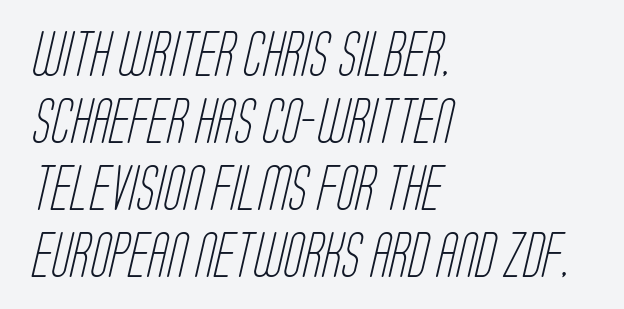
Where is the straight margin? On the left. Note: no serifs on the glyphs. The space directly below the letters is spotless. The face used here is rendered with its standard letterfit.
